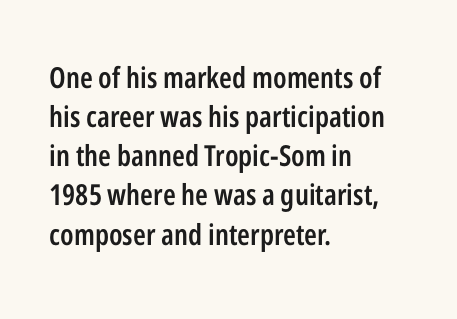
{"serif": "no", "italic": "no", "bold": "semi", "weight": "semibold", "width": "condensed", "stroke_contrast": "low", "x_height": "medium", "monospaced": "no", "underline": "no", "align": "left", "line_spacing": "normal", "line_spacing_ratio": 1.35, "letter_spacing": "normal", "letter_spacing_em": 0.0, "glyph_px": 29}
